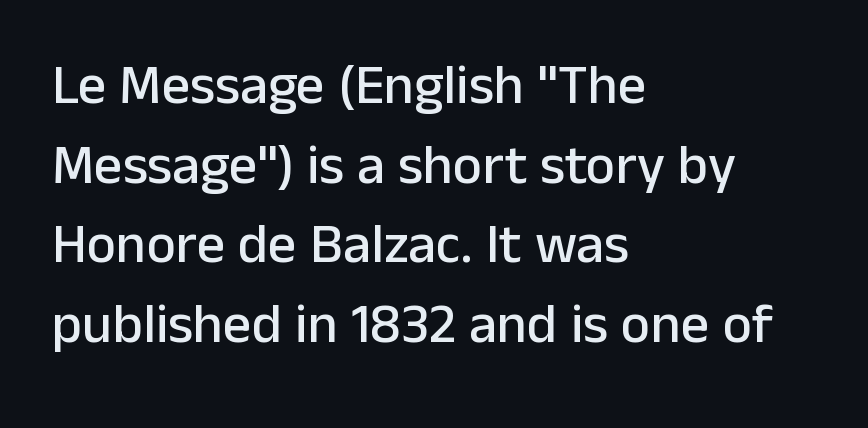
The image shows 56 px sans-serif type, upright; set left-aligned, normal line spacing (1.42x), normal letter spacing, not underlined; low stroke contrast and a medium x-height.
